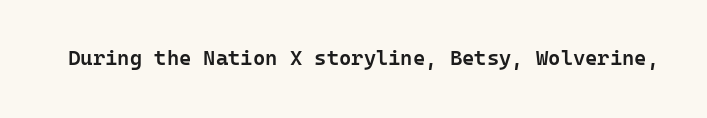
{"italic": "no", "bold": "semi", "underline": "no", "letter_spacing": "normal", "letter_spacing_em": 0.0, "glyph_px": 21}
